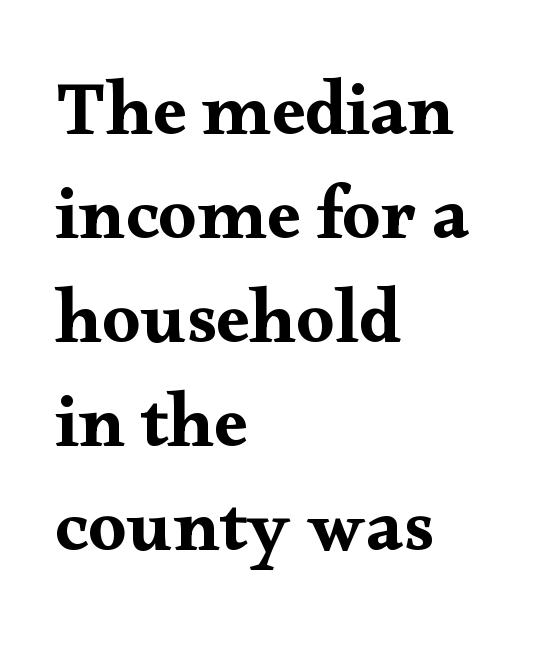
{"serif": "yes", "italic": "no", "width": "wide", "stroke_contrast": "medium", "x_height": "small", "monospaced": "no", "underline": "no", "align": "left", "line_spacing": "normal", "line_spacing_ratio": 1.37, "letter_spacing": "normal", "letter_spacing_em": 0.0, "glyph_px": 76}
